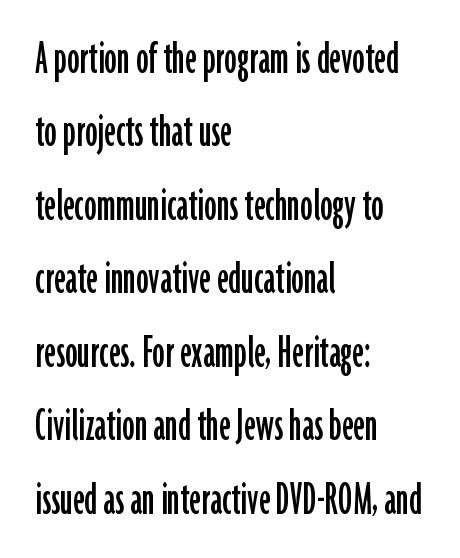
Q: Is the text italic (slanted)? A: No, it is upright.
Q: Is the typeface a serif or a sans-serif typeface? A: Sans-serif.
Q: Is the text underlined? A: No.
Q: How is the paragraph aligned? A: Left-aligned.
Q: Is the spacing between letters normal or unusually wide? A: Normal.
Q: Is the spacing between lines tight, normal or loose? A: Normal.
Q: Width (condensed, normal, or wide)? A: Condensed.
Q: Stroke contrast? A: Low.
Q: x-height? A: Medium.
Q: Monospaced? A: No.
